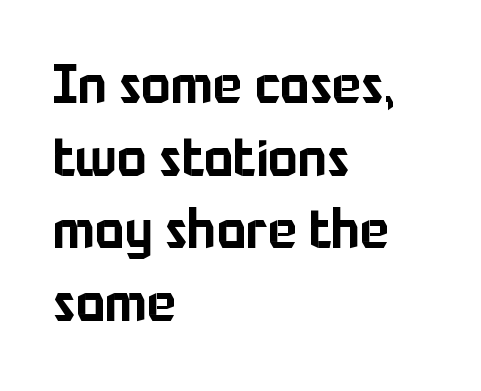
Q: Is the text italic (slanted)? A: No, it is upright.
Q: Is the typeface a serif or a sans-serif typeface? A: Sans-serif.
Q: Is the text underlined? A: No.
Q: How is the paragraph aligned? A: Left-aligned.
Q: Is the spacing between letters normal or unusually wide? A: Normal.
Q: Is the spacing between lines tight, normal or loose? A: Normal.
Q: Width (condensed, normal, or wide)? A: Normal.
Q: Stroke contrast? A: Low.
Q: x-height? A: Medium.
Q: Monospaced? A: No.
